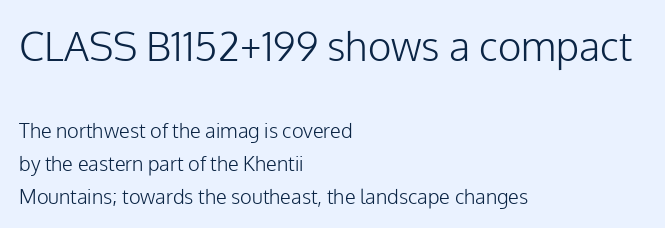
The rendering keeps characters at their native spacing. The font's upright variant was chosen for this text. Decoration check: the copy has no underline. The upper block of text is set noticeably larger than the block beneath it.
